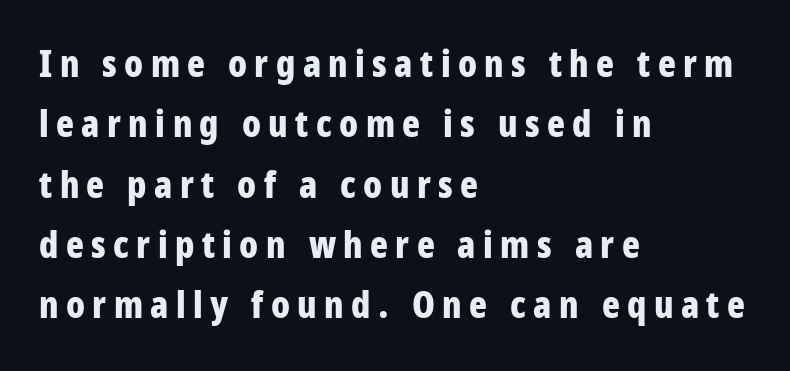
A classic flush-left, rag-right setting is used for this passage. The lines sit at an ordinary, default distance from one another. In terms of posture, this sample is upright. Short note: letters widely spaced.
